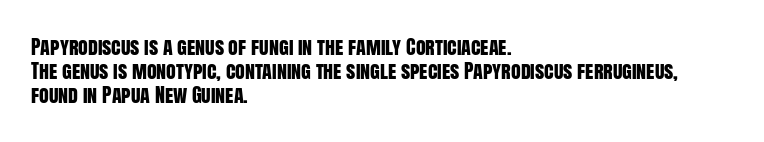
The image shows 20 px text type, upright; set left-aligned, line spacing 1.21x, normal letter spacing, not underlined.
